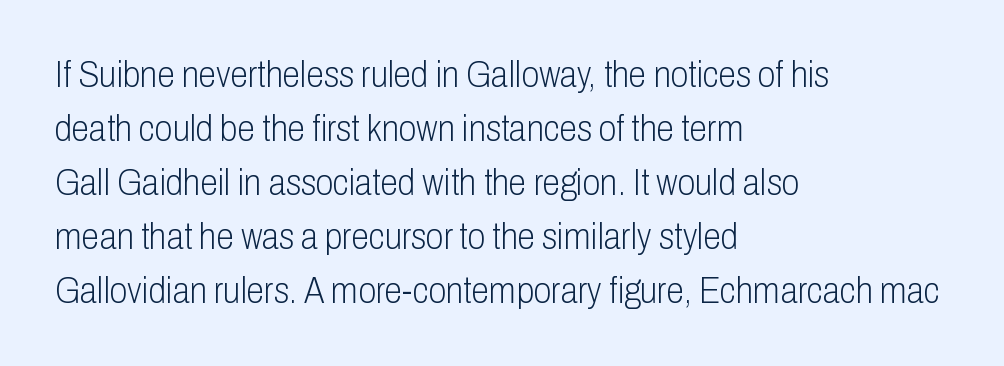
Q: Is the text bold? A: No.
Q: Is the text italic (slanted)? A: No, it is upright.
Q: Is the typeface a serif or a sans-serif typeface? A: Sans-serif.
Q: Is the text underlined? A: No.
Q: How is the paragraph aligned? A: Left-aligned.
Q: Is the spacing between letters normal or unusually wide? A: Normal.
Q: Is the spacing between lines tight, normal or loose? A: Normal.
Q: Width (condensed, normal, or wide)? A: Condensed.
Q: Stroke contrast? A: Low.
Q: x-height? A: Medium.
Q: Monospaced? A: No.
